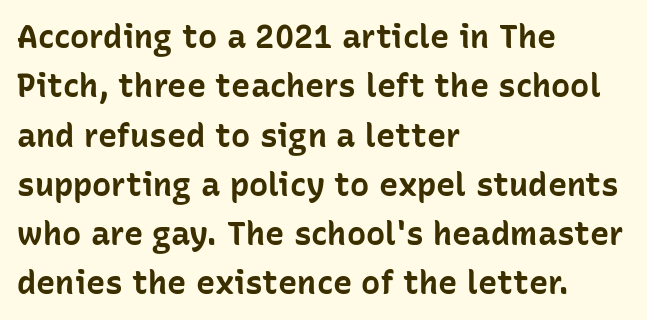
The image shows 32 px bold sans-serif type, upright; set left-aligned, normal line spacing (1.54x), normal letter spacing, not underlined; low stroke contrast and a medium x-height.
